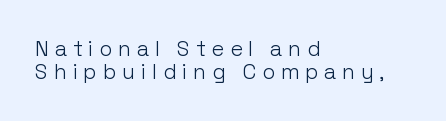
{"italic": "no", "bold": "no", "underline": "no", "align": "left", "line_spacing": "tight", "line_spacing_ratio": 1.08, "letter_spacing": "wide", "letter_spacing_em": 0.28, "glyph_px": 21}
